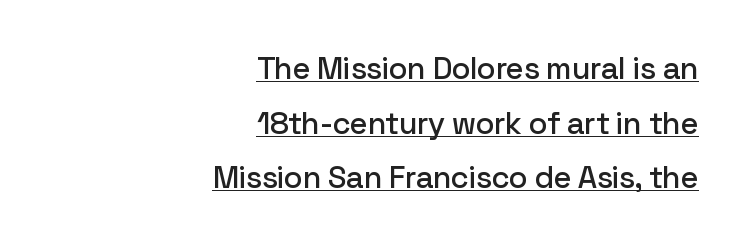
{"serif": "no", "italic": "no", "width": "normal", "stroke_contrast": "low", "x_height": "medium", "monospaced": "no", "underline": "yes", "align": "right", "line_spacing_ratio": 1.76, "letter_spacing": "normal", "letter_spacing_em": 0.0, "glyph_px": 31}
